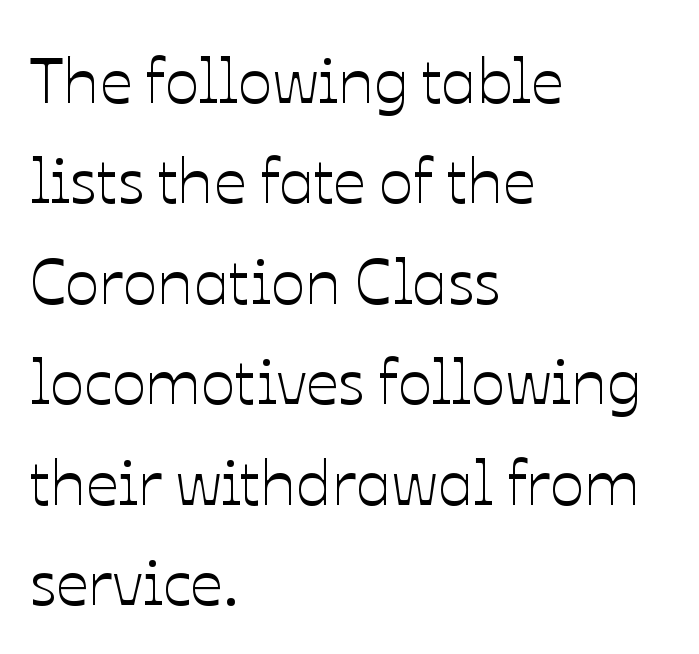
The image shows 64 px text type, upright; set left-aligned, normal line spacing (1.57x), normal letter spacing, not underlined; low stroke contrast and a medium x-height.
